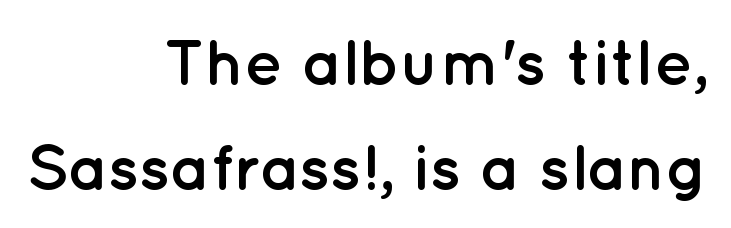
Q: Is the text bold? A: Yes.
Q: Is the text italic (slanted)? A: No, it is upright.
Q: Is the typeface a serif or a sans-serif typeface? A: Sans-serif.
Q: Is the text underlined? A: No.
Q: How is the paragraph aligned? A: Right-aligned.
Q: Is the spacing between letters normal or unusually wide? A: Normal.
Q: Is the spacing between lines tight, normal or loose? A: Normal.
Q: Width (condensed, normal, or wide)? A: Normal.
Q: Stroke contrast? A: Low.
Q: x-height? A: Medium.
Q: Monospaced? A: No.
